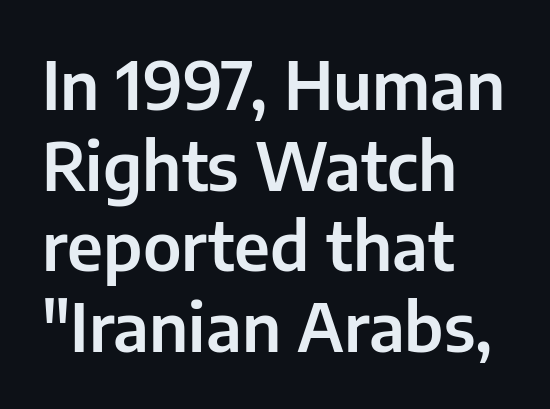
This sample uses an upright cut, with every glyph sitting square on the baseline. The face used here is proportionally spaced, like ordinary book or web type. All the whitespace from short lines collects on the right. Any mark beneath the type? The region is blank.
